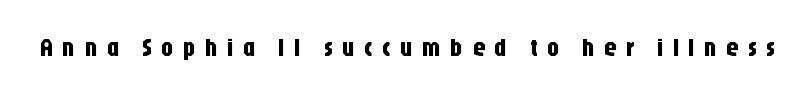
The image shows 25 px text type, upright; set unusually wide letter spacing (+0.37 em), not underlined.
